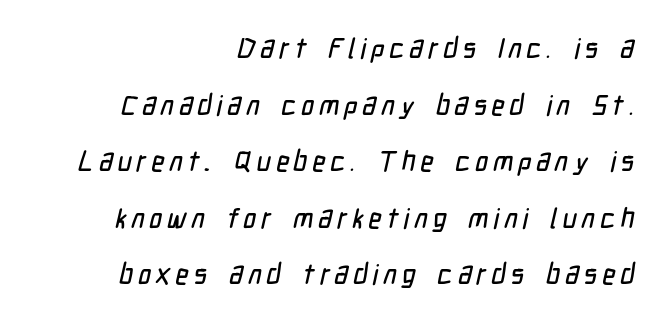
The image shows 28 px condensed sans-serif type; set right-aligned, loose line spacing (2.02x), not underlined; low stroke contrast and a medium x-height.
